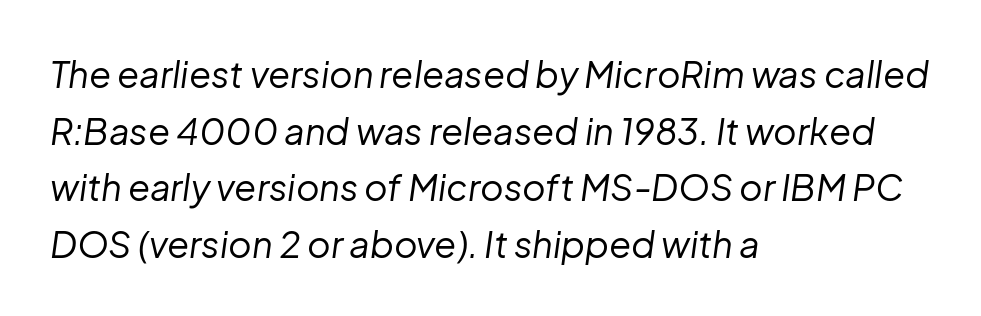
{"italic": "yes", "lean": "right", "slant_degrees": 8, "bold": "no", "weight": "regular", "width": "normal", "stroke_contrast": "low", "x_height": "medium", "monospaced": "no", "underline": "no", "align": "left", "line_spacing": "normal", "line_spacing_ratio": 1.57, "letter_spacing": "normal", "letter_spacing_em": 0.0, "glyph_px": 36}
